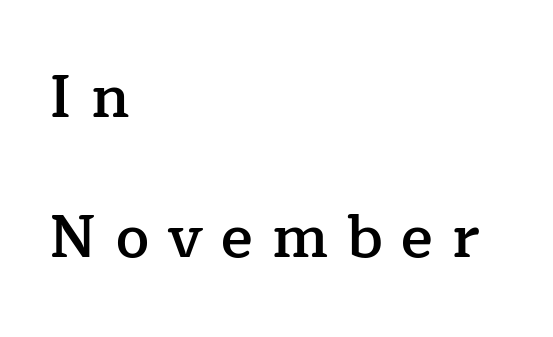
The image shows 59 px semibold serif type, upright; set left-aligned, loose line spacing (2.38x), unusually wide letter spacing (+0.32 em), not underlined; low stroke contrast and a medium x-height.
